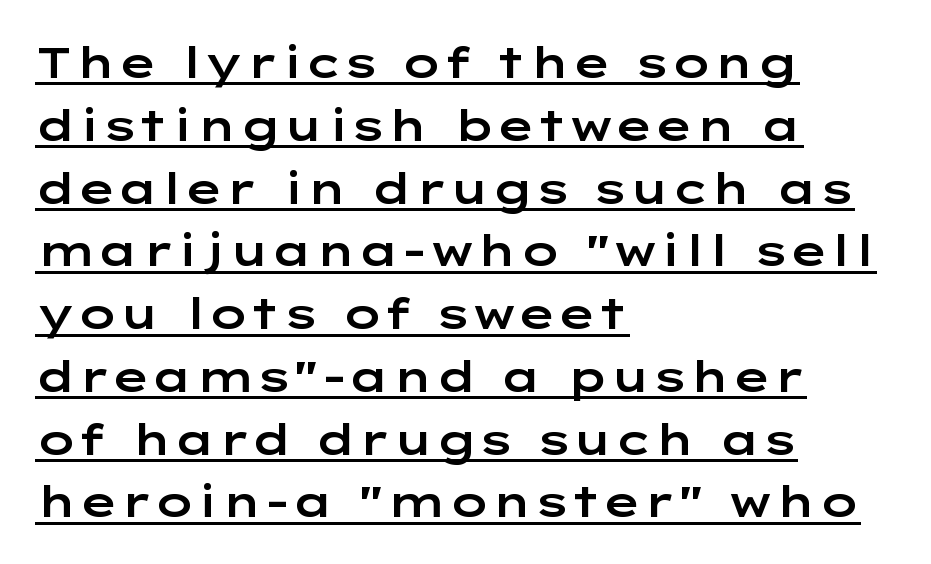
The image shows 43 px wide sans-serif type, upright; set left-aligned, normal line spacing (1.46x), normal letter spacing, underlined; low stroke contrast and a medium x-height.
